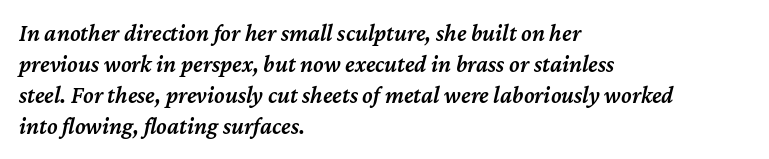
Q: Is the text bold? A: Semi-bold.
Q: Is the text italic (slanted)? A: Yes, it leans right by about 12 degrees.
Q: Is the text underlined? A: No.
Q: How is the paragraph aligned? A: Left-aligned.
Q: Is the spacing between letters normal or unusually wide? A: Normal.
Q: Is the spacing between lines tight, normal or loose? A: Normal.
